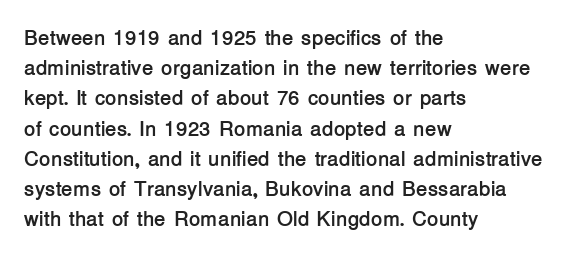
The image shows 21 px bold type, upright; set left-aligned, normal line spacing (1.44x), normal letter spacing, not underlined.
